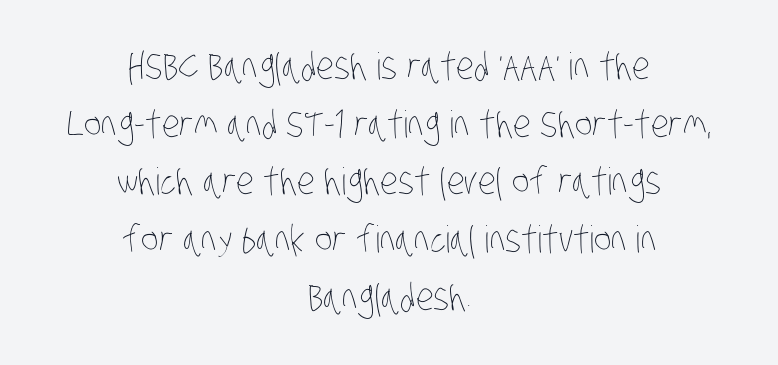
The image shows 37 px thin, condensed type; set centered, normal line spacing (1.56x), normal letter spacing, not underlined; low stroke contrast and a large x-height.
